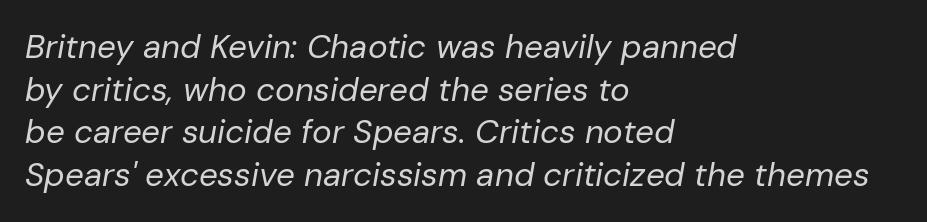
{"italic": "yes", "lean": "right", "slant_degrees": 10, "bold": "no", "weight": "regular", "width": "normal", "stroke_contrast": "low", "x_height": "medium", "monospaced": "no", "underline": "no", "align": "left", "line_spacing": "normal", "line_spacing_ratio": 1.29, "letter_spacing": "normal", "letter_spacing_em": 0.0, "glyph_px": 33}
